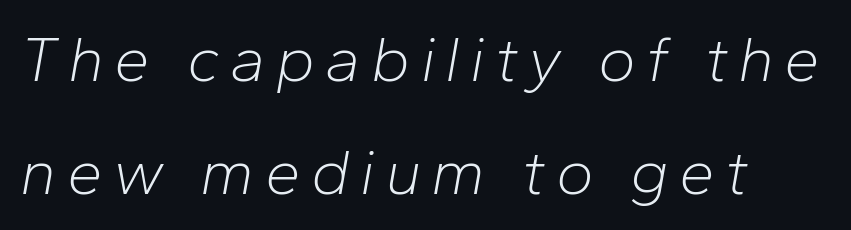
Line beginnings align vertically; line endings do not. Letters have the restrained weight of plain body copy at most. Looking at the ascenders, they clearly lean. Rule under the text: the space is simply empty. Proportional: the letters do not fall into vertical columns.
